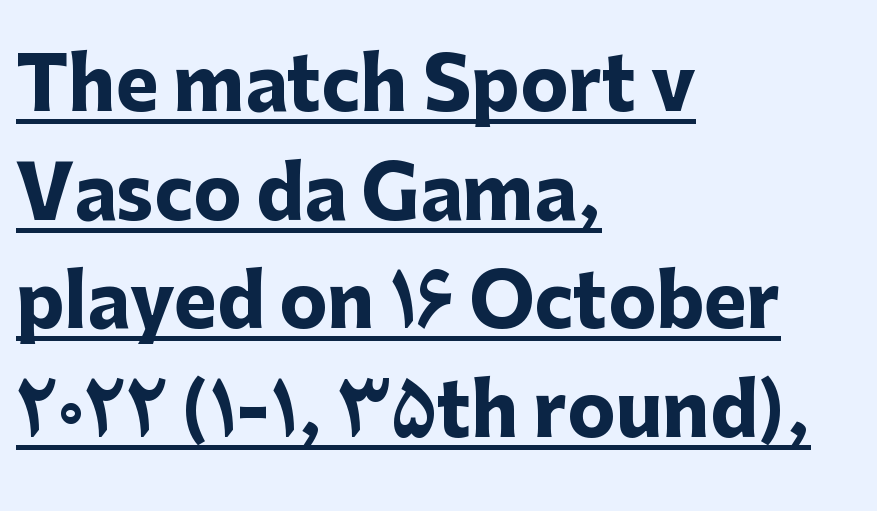
{"serif": "no", "italic": "no", "bold": "yes", "weight": "heavy", "width": "normal", "stroke_contrast": "low", "x_height": "medium", "monospaced": "no", "underline": "yes", "align": "left", "line_spacing": "normal", "line_spacing_ratio": 1.51, "letter_spacing": "normal", "letter_spacing_em": 0.0, "glyph_px": 72}
